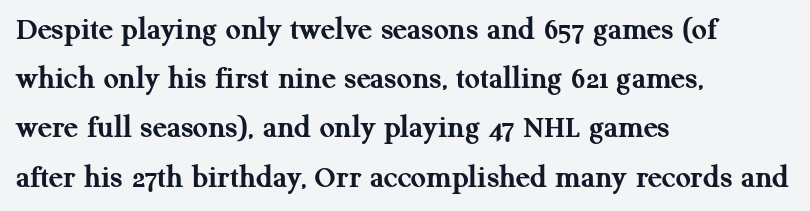
{"serif": "yes", "italic": "no", "bold": "yes", "weight": "semibold", "width": "normal", "stroke_contrast": "medium", "x_height": "medium", "monospaced": "no", "underline": "no", "align": "left", "line_spacing": "normal", "line_spacing_ratio": 1.49, "letter_spacing": "normal", "letter_spacing_em": 0.0, "glyph_px": 33}
